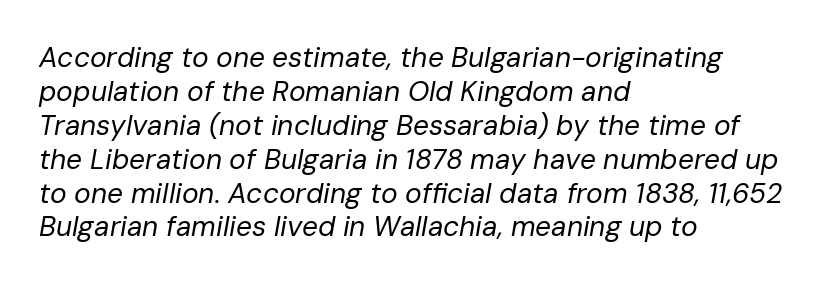
Check the space under the baseline: it is left empty. Letter spacing: default. The compositor pushed each line to the left boundary. The whole block is typeset with a tilt. These lines are rendered in a variable-pitch font. On a weight scale, this lands at 450 or below.
